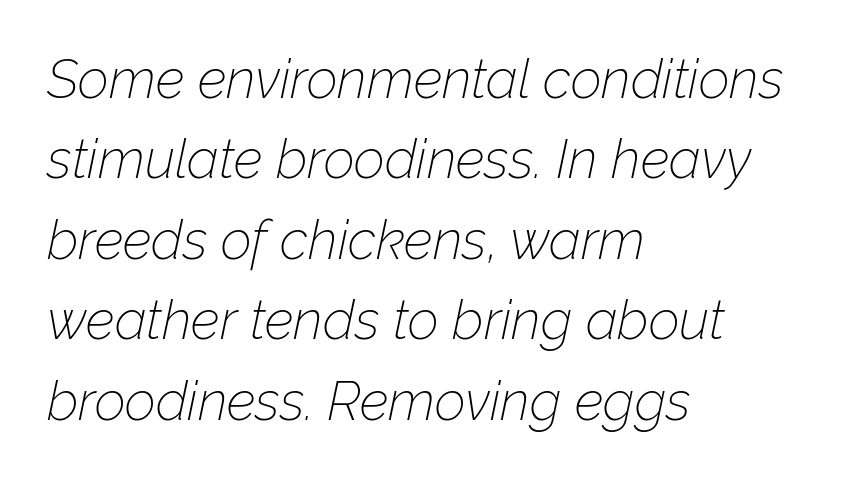
{"italic": "yes", "lean": "right", "slant_degrees": 12, "bold": "no", "weight": "thin", "width": "normal", "stroke_contrast": "low", "x_height": "medium", "monospaced": "no", "underline": "no", "align": "left", "line_spacing": "normal", "line_spacing_ratio": 1.49, "letter_spacing": "normal", "letter_spacing_em": 0.0, "glyph_px": 54}
